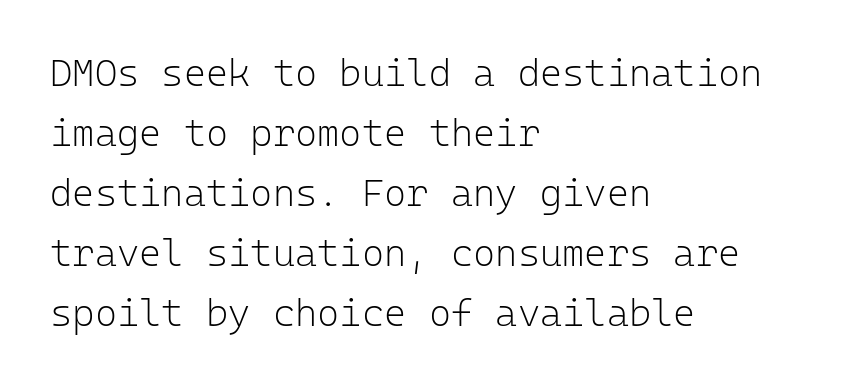
{"serif": "no", "italic": "no", "bold": "no", "weight": "light", "width": "normal", "stroke_contrast": "low", "x_height": "medium", "monospaced": "yes", "underline": "no", "align": "left", "line_spacing": "normal", "line_spacing_ratio": 1.58, "letter_spacing": "normal", "letter_spacing_em": 0.0, "glyph_px": 38}
